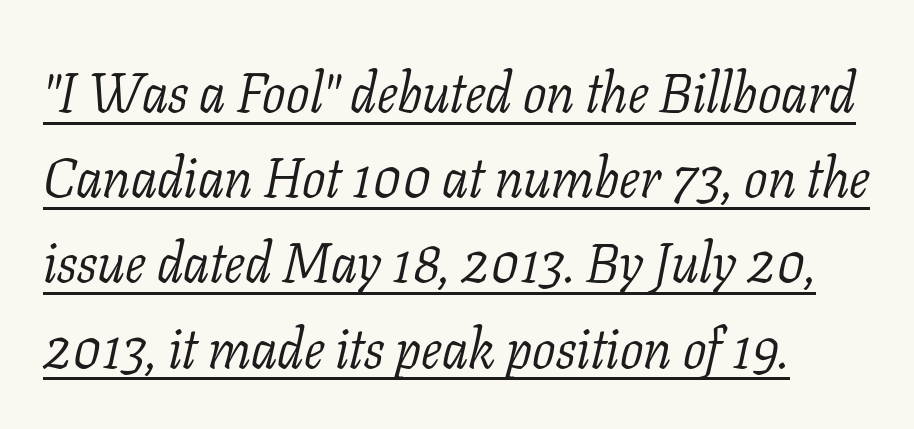
{"serif": "yes", "italic": "yes", "lean": "right", "slant_degrees": 11, "bold": "no", "weight": "light", "width": "normal", "stroke_contrast": "low", "x_height": "medium", "monospaced": "no", "underline": "yes", "line_spacing": "normal", "line_spacing_ratio": 1.55, "letter_spacing": "normal", "letter_spacing_em": 0.0, "glyph_px": 55}
